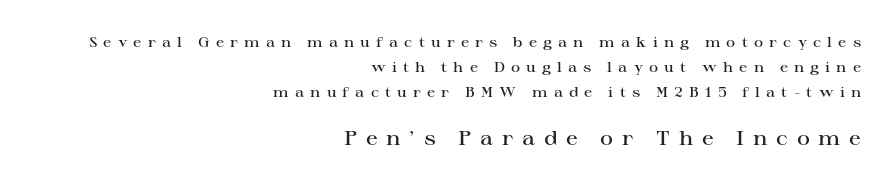
{"italic": "no", "bold": "semi", "underline": "no", "align": "right", "line_spacing_ratio": 1.8, "letter_spacing": "wide", "letter_spacing_em": 0.44, "larger_block": "second", "size_ratio": 1.43, "glyph_px": 20}
